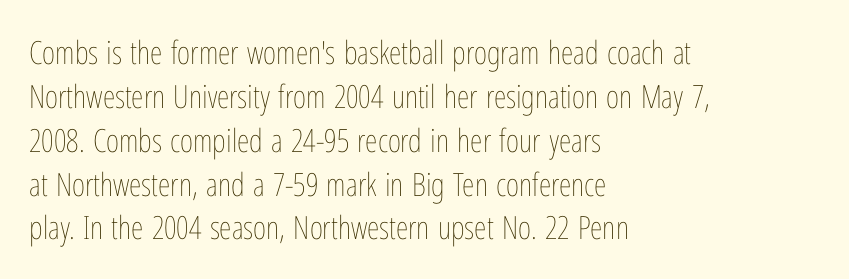
Casual observation: everything's shoved over to the left. Tall strokes in this sample are plumb rather than angled. The weight would be labelled regular, book, light, or lighter still. Letters rest on an invisible, unmarked baseline. This sample uses plain, unmodified letter spacing.
